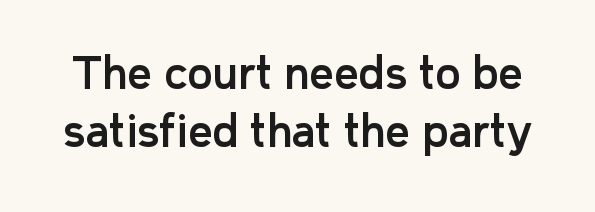
The lettering stays uniformly vertical, giving the passage a roman look. Nothing sits at the stroke ends, so this counts as sans-serif. Glyph-to-glyph distance matches everyday printed text. The strip under each line holds only bare page.
